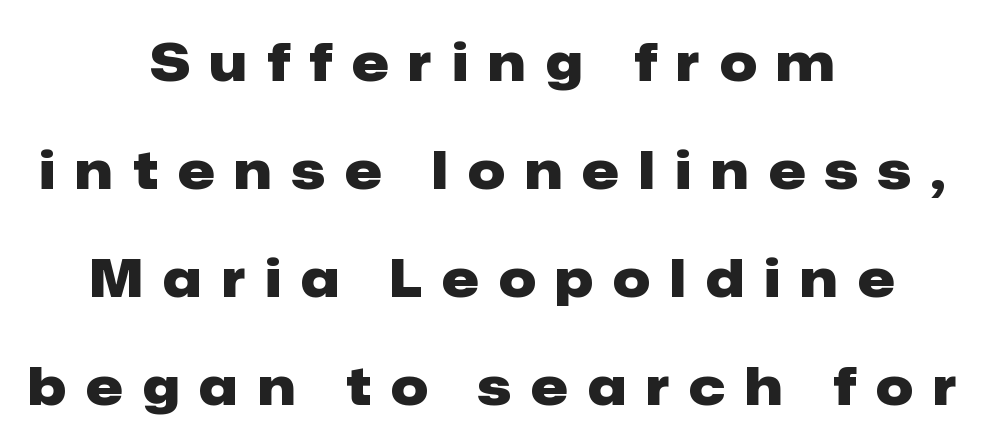
The image shows 52 px heavy sans-serif type, upright; set centered, loose line spacing (2.08x), unusually wide letter spacing (+0.39 em), not underlined; low stroke contrast and a medium x-height.
